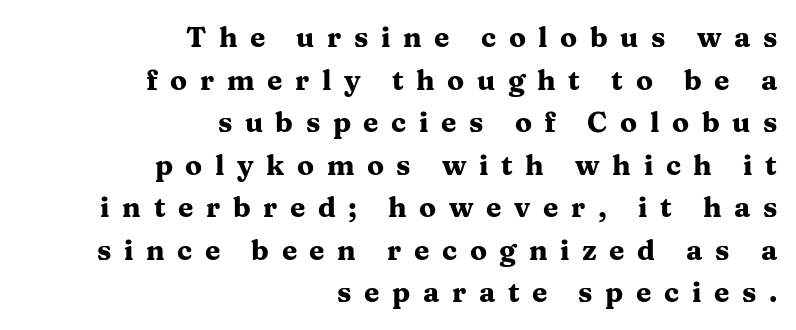
Classification — serif. This sample uses an upright cut, with every glyph sitting square on the baseline. The tracking reads as deliberately expanded to a designer's eye. No word sits above an underline. These lines are rendered in a variable-pitch font.
